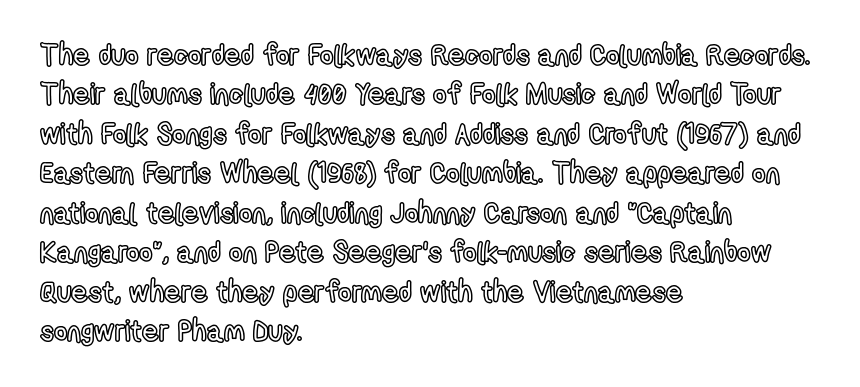
{"italic": "no", "width": "condensed", "x_height": "medium", "monospaced": "no", "underline": "no", "align": "left", "line_spacing": "normal", "line_spacing_ratio": 1.36, "letter_spacing": "normal", "letter_spacing_em": 0.0, "glyph_px": 29}
